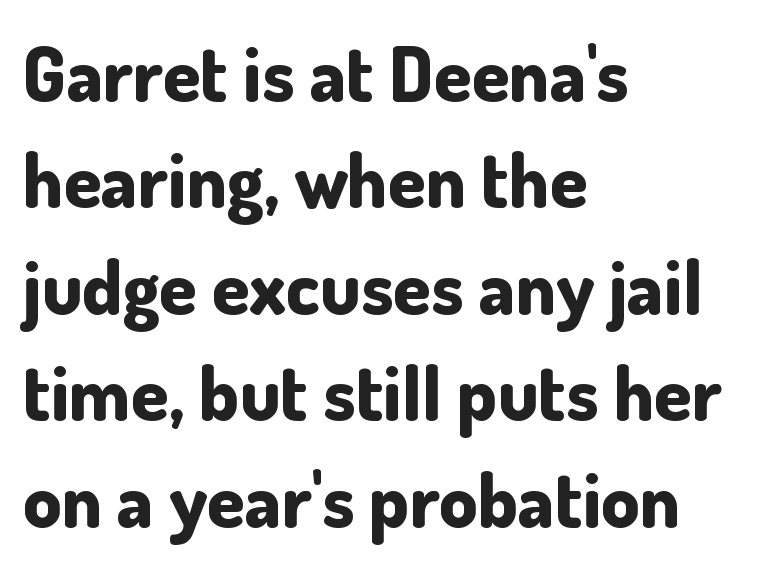
{"serif": "no", "italic": "no", "bold": "yes", "weight": "bold", "width": "normal", "stroke_contrast": "low", "x_height": "small", "monospaced": "no", "underline": "no", "align": "left", "line_spacing": "normal", "line_spacing_ratio": 1.4, "letter_spacing": "normal", "letter_spacing_em": 0.0, "glyph_px": 76}
